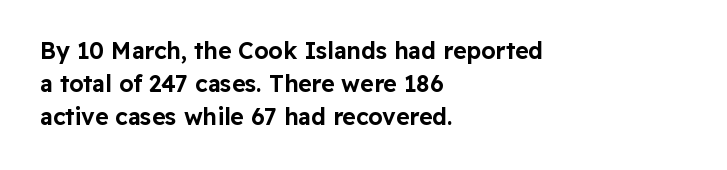
Plain, unruled lines of type. Letter spacing: default. Quick note: interline space is typical. Does the lettering tilt? It doesn't — this is upright. One-word summary of the alignment: left.
